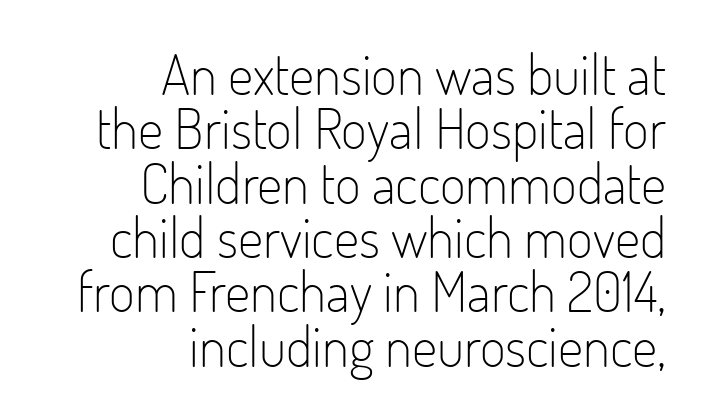
Q: Is the text bold? A: No.
Q: Is the text italic (slanted)? A: No, it is upright.
Q: Is the typeface a serif or a sans-serif typeface? A: Sans-serif.
Q: Is the text underlined? A: No.
Q: How is the paragraph aligned? A: Right-aligned.
Q: Is the spacing between letters normal or unusually wide? A: Normal.
Q: Is the spacing between lines tight, normal or loose? A: Tight.
Q: Width (condensed, normal, or wide)? A: Condensed.
Q: Stroke contrast? A: Low.
Q: x-height? A: Small.
Q: Monospaced? A: No.
